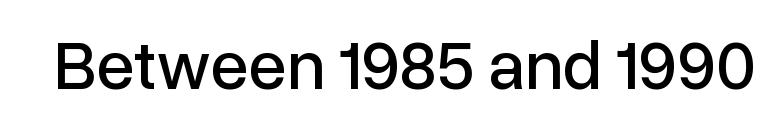
The image shows 69 px sans-serif type, upright; set normal letter spacing, not underlined; low stroke contrast and a medium x-height.
